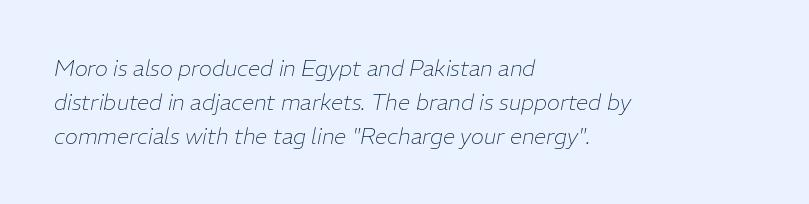
The image shows 22 px text type, italic (leaning right); set left-aligned, normal line spacing (1.54x), normal letter spacing, not underlined.
